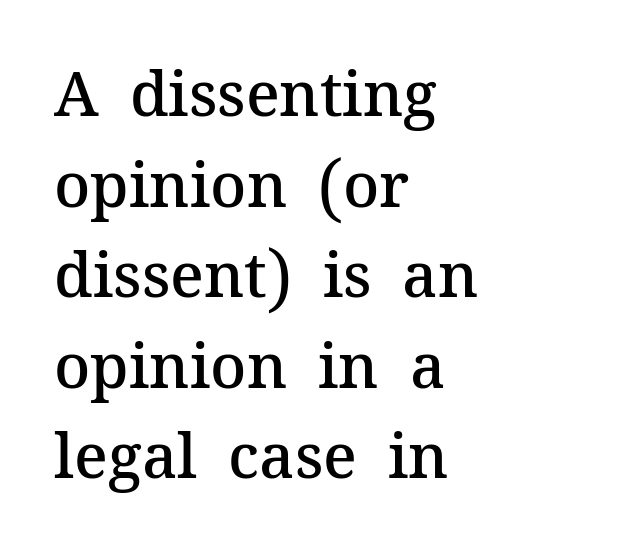
{"serif": "yes", "italic": "no", "bold": "semi", "weight": "semibold", "width": "normal", "stroke_contrast": "medium", "x_height": "medium", "monospaced": "no", "underline": "no", "align": "left", "line_spacing": "normal", "line_spacing_ratio": 1.46, "letter_spacing": "normal", "letter_spacing_em": 0.0, "glyph_px": 62}
